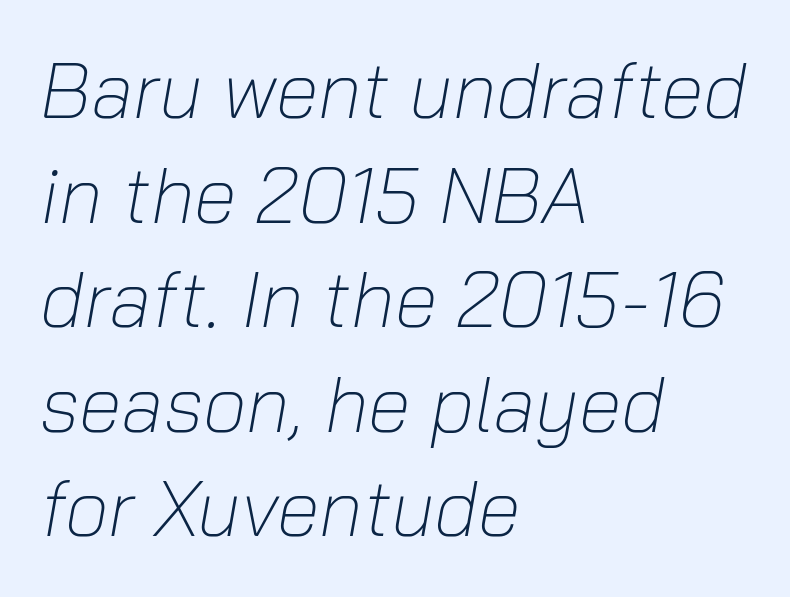
Students, observe: this is what conventionally led text looks like. Spacing verdict: proportional, widths tailored to each character. Short and long lines alike share a common starting point at left. Glyph-to-glyph distance matches everyday printed text. The whole block is typeset with a tilt. The glyphs are unaccompanied by any horizontal stroke below them.
